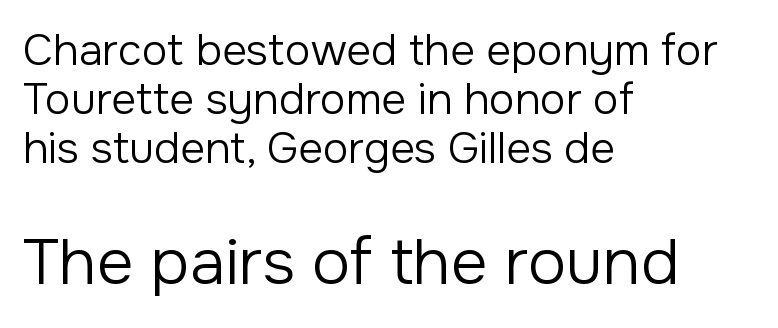
Q: Is the text bold? A: No.
Q: Is the text italic (slanted)? A: No, it is upright.
Q: Is the typeface a serif or a sans-serif typeface? A: Sans-serif.
Q: Is the text underlined? A: No.
Q: How is the paragraph aligned? A: Left-aligned.
Q: Is the spacing between letters normal or unusually wide? A: Normal.
Q: Is the spacing between lines tight, normal or loose? A: Tight.
Q: Which block of text is set in a larger size, the first (top) or the second (bottom)? A: The second (bottom) one.
Q: Width (condensed, normal, or wide)? A: Normal.
Q: Stroke contrast? A: Low.
Q: x-height? A: Medium.
Q: Monospaced? A: No.
